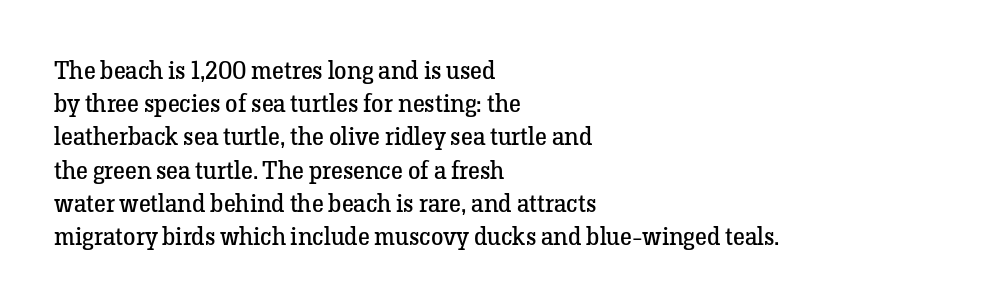
The image shows 25 px text type, upright; set left-aligned, normal line spacing (1.33x), normal letter spacing, not underlined.
